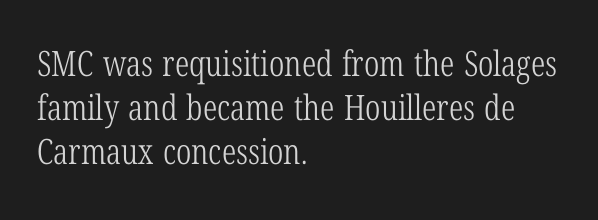
{"serif": "yes", "italic": "no", "bold": "no", "weight": "light", "width": "condensed", "stroke_contrast": "low", "x_height": "medium", "monospaced": "no", "underline": "no", "align": "left", "line_spacing": "normal", "line_spacing_ratio": 1.26, "letter_spacing": "normal", "letter_spacing_em": 0.0, "glyph_px": 35}
